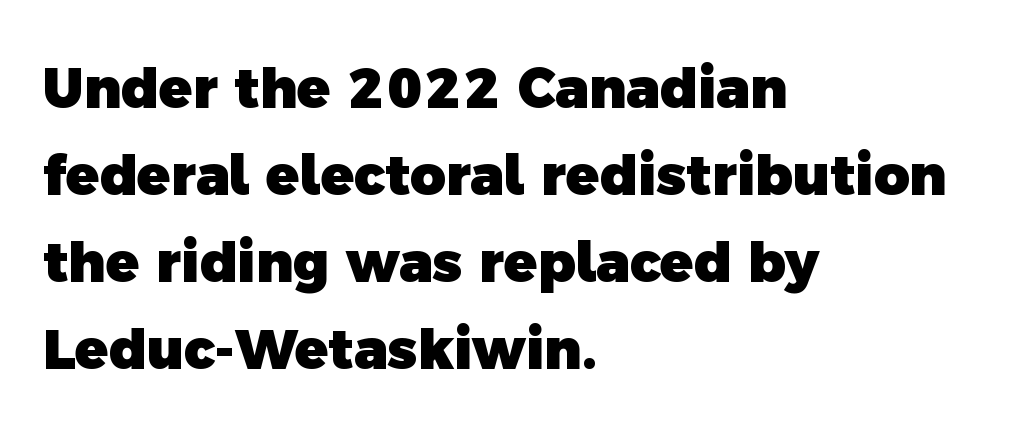
Q: Is the text bold? A: Yes.
Q: Is the typeface a serif or a sans-serif typeface? A: Sans-serif.
Q: Is the text underlined? A: No.
Q: How is the paragraph aligned? A: Left-aligned.
Q: Is the spacing between letters normal or unusually wide? A: Normal.
Q: Is the spacing between lines tight, normal or loose? A: Normal.
Q: Width (condensed, normal, or wide)? A: Normal.
Q: x-height? A: Medium.
Q: Monospaced? A: No.
